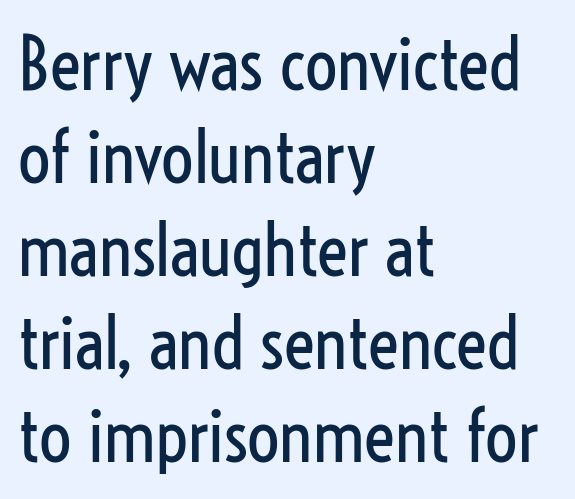
Q: Is the text bold? A: No.
Q: Is the text italic (slanted)? A: No, it is upright.
Q: Is the typeface a serif or a sans-serif typeface? A: Sans-serif.
Q: Is the text underlined? A: No.
Q: How is the paragraph aligned? A: Left-aligned.
Q: Is the spacing between letters normal or unusually wide? A: Normal.
Q: Is the spacing between lines tight, normal or loose? A: Normal.
Q: Width (condensed, normal, or wide)? A: Condensed.
Q: Stroke contrast? A: Low.
Q: x-height? A: Medium.
Q: Monospaced? A: No.
